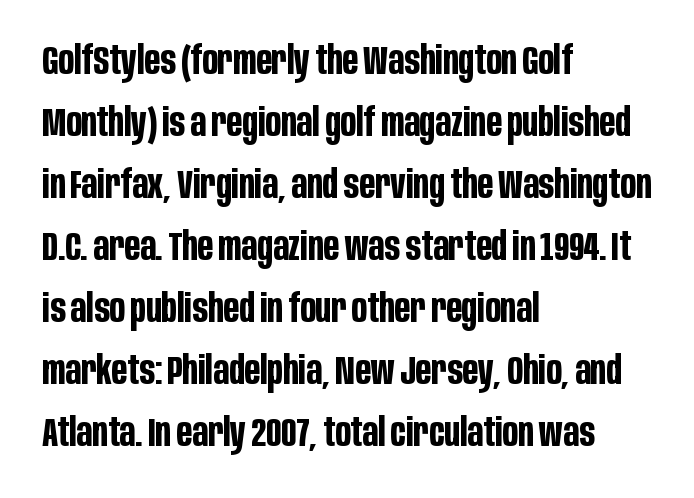
{"serif": "no", "italic": "no", "bold": "yes", "weight": "bold", "width": "condensed", "stroke_contrast": "low", "x_height": "large", "monospaced": "no", "underline": "no", "align": "left", "line_spacing": "normal", "line_spacing_ratio": 1.55, "letter_spacing": "normal", "letter_spacing_em": 0.0, "glyph_px": 40}
